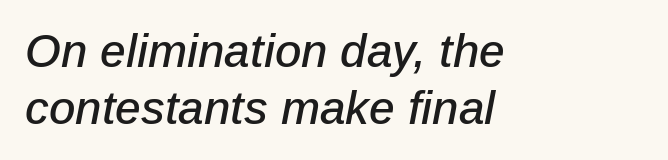
Quick note: underline off. Regular leading. The face used here is rendered with its standard letterfit. The specimen reads as italic at a glance. Which margin do the lines hug? The left one — the right edge is uneven. This sample has the flowing, uneven cadence of proportional lettering.
